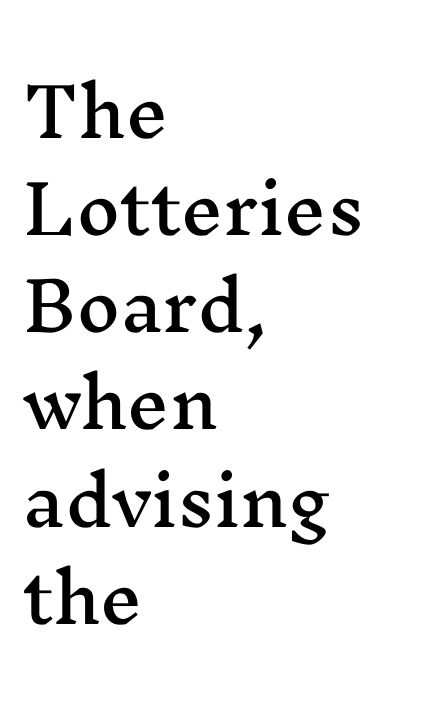
The image shows 67 px wide serif type, upright; set left-aligned, normal line spacing (1.45x), normal letter spacing, not underlined; medium stroke contrast and a medium x-height.
